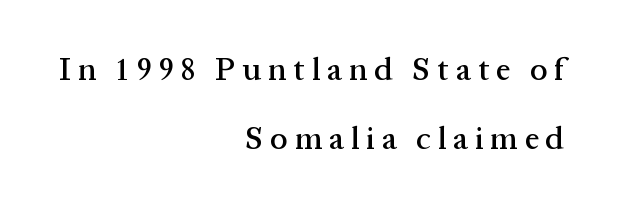
Plain, unruled lines of type. The passage shown has open, widely tracked lettering throughout. Character widths vary here, with narrow letters taking less room than wide ones. A flush-right, rag-left setting is used for this passage.
